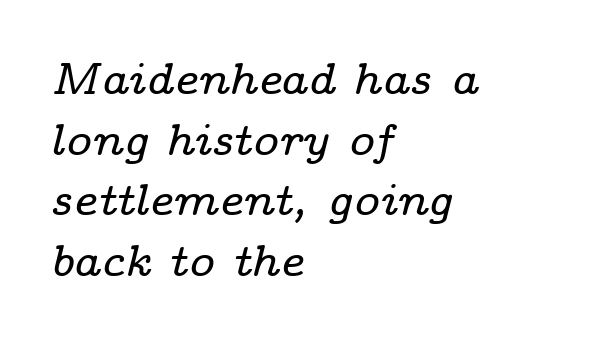
Are there feet on the stems? There are — it's a serif. Posture: slanted. Is the letter spacing exaggerated? No — it looks like the ordinary default. Caption: multi-line text, flush left, ragged right. Each letter keeps its own natural width here, so spacing adapts to shape.
